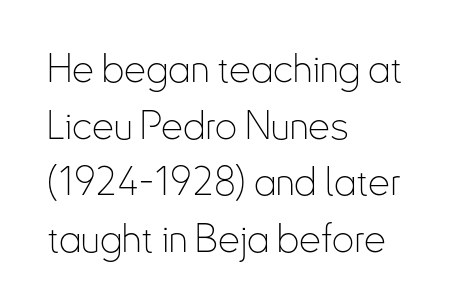
The image shows 39 px thin, condensed sans-serif type, upright; set left-aligned, normal line spacing (1.45x), normal letter spacing, not underlined; low stroke contrast and a small x-height.
